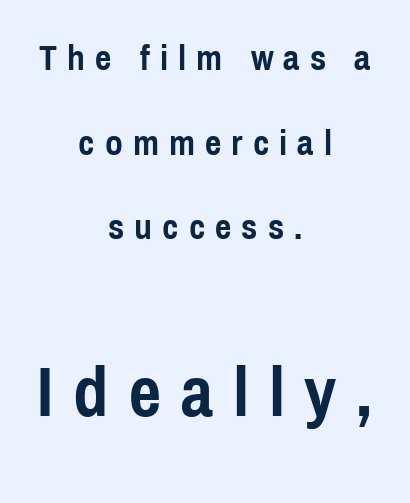
Q: Is the text bold? A: Yes.
Q: Is the text italic (slanted)? A: No, it is upright.
Q: Is the typeface a serif or a sans-serif typeface? A: Sans-serif.
Q: Is the text underlined? A: No.
Q: How is the paragraph aligned? A: Centered.
Q: Is the spacing between letters normal or unusually wide? A: Unusually wide.
Q: Is the spacing between lines tight, normal or loose? A: Loose.
Q: Which block of text is set in a larger size, the first (top) or the second (bottom)? A: The second (bottom) one.
Q: Width (condensed, normal, or wide)? A: Condensed.
Q: x-height? A: Medium.
Q: Monospaced? A: No.
